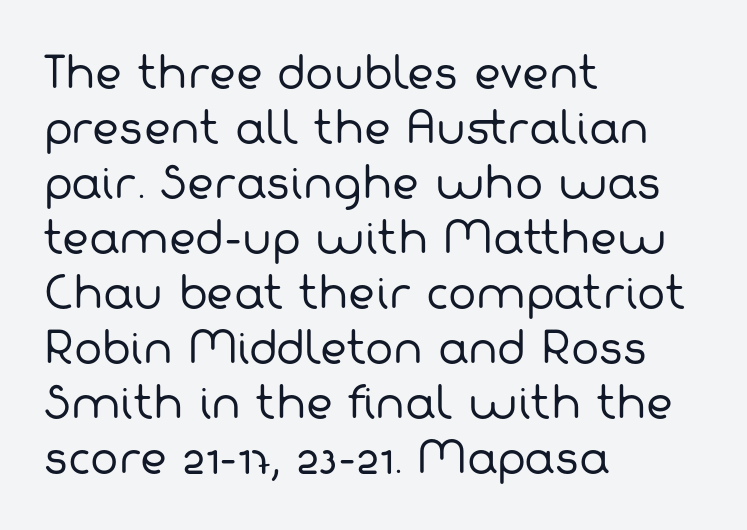
Q: Is the text bold? A: No.
Q: Is the typeface a serif or a sans-serif typeface? A: Sans-serif.
Q: Is the text underlined? A: No.
Q: How is the paragraph aligned? A: Left-aligned.
Q: Is the spacing between letters normal or unusually wide? A: Normal.
Q: Is the spacing between lines tight, normal or loose? A: Normal.
Q: Width (condensed, normal, or wide)? A: Normal.
Q: Stroke contrast? A: Low.
Q: x-height? A: Medium.
Q: Monospaced? A: No.
